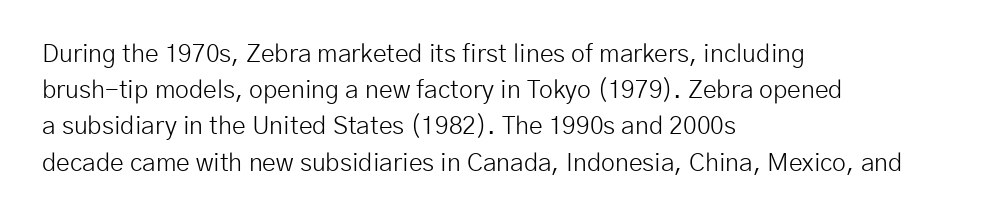
The cut favours lightness, reaching ordinary text weight at its darkest. Left-aligned paragraph, ragged on the right. There is no visible air inserted between adjacent glyphs. Has an underline been added? It has not. Upright lettering throughout. Leading matches the norm, producing a regular column.
